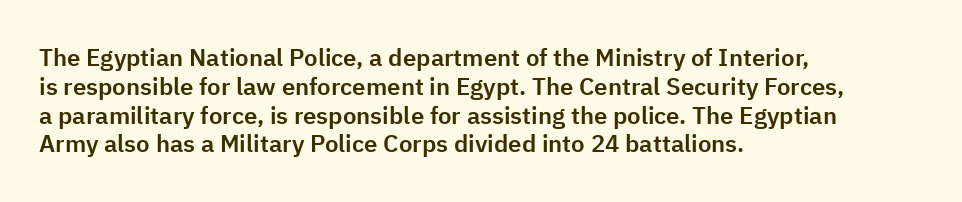
Q: Is the text italic (slanted)? A: No, it is upright.
Q: Is the text underlined? A: No.
Q: How is the paragraph aligned? A: Left-aligned.
Q: Is the spacing between letters normal or unusually wide? A: Normal.
